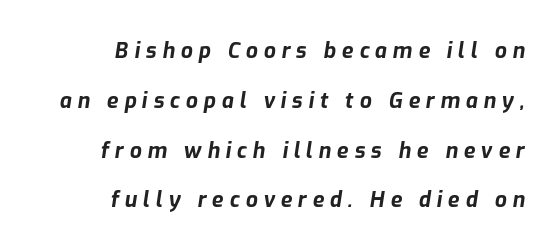
Q: Is the text bold? A: Yes.
Q: Is the text italic (slanted)? A: Yes, it leans right by about 9 degrees.
Q: Is the text underlined? A: No.
Q: How is the paragraph aligned? A: Right-aligned.
Q: Is the spacing between letters normal or unusually wide? A: Unusually wide.
Q: Is the spacing between lines tight, normal or loose? A: Loose.
